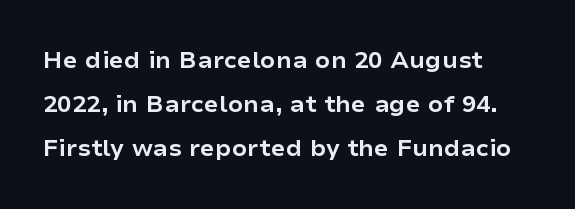
Q: Is the text bold? A: Yes.
Q: Is the text italic (slanted)? A: No, it is upright.
Q: Is the text underlined? A: No.
Q: How is the paragraph aligned? A: Left-aligned.
Q: Is the spacing between letters normal or unusually wide? A: Normal.
